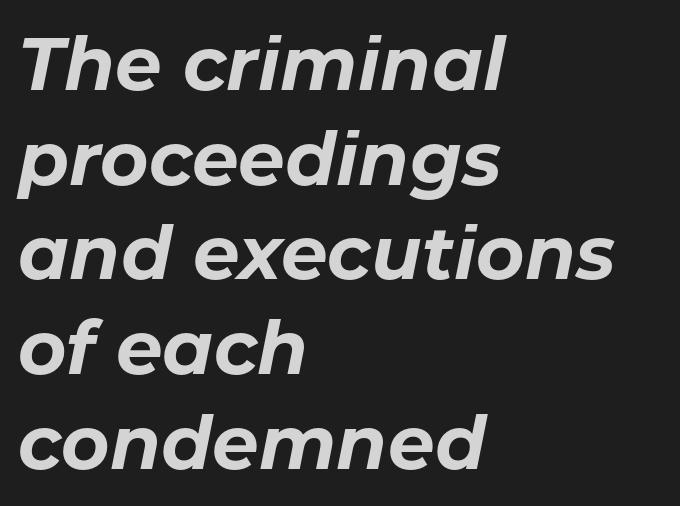
{"italic": "yes", "lean": "right", "slant_degrees": 11, "bold": "yes", "weight": "bold", "width": "normal", "stroke_contrast": "low", "x_height": "medium", "monospaced": "no", "underline": "no", "align": "left", "line_spacing": "normal", "line_spacing_ratio": 1.28, "letter_spacing": "normal", "letter_spacing_em": 0.0, "glyph_px": 74}
